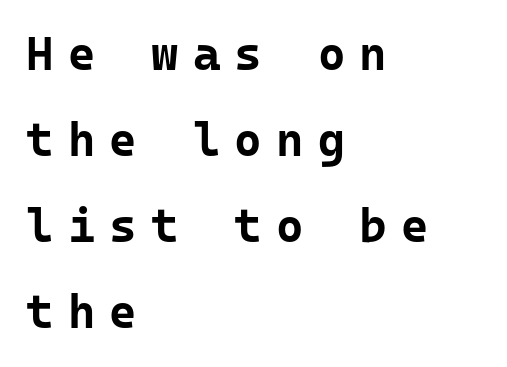
This is the regular roman posture of the typeface. Font category for this specimen: sans-serif. This rendering features lettering with no underline. A full-strength bold gives these letters their thick strokes. The line texture is sparse and dotted thanks to wide tracking.
